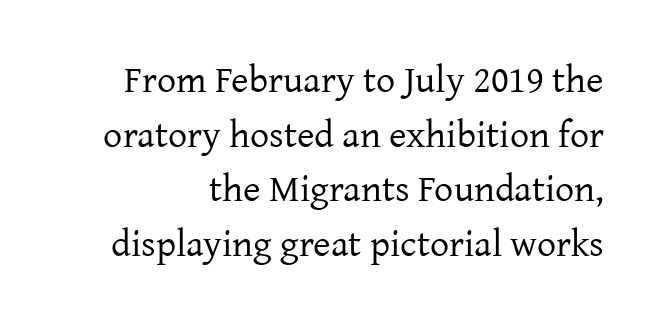
Q: Is the text bold? A: No.
Q: Is the text italic (slanted)? A: No, it is upright.
Q: Is the typeface a serif or a sans-serif typeface? A: Serif.
Q: Is the text underlined? A: No.
Q: Is the spacing between letters normal or unusually wide? A: Normal.
Q: Is the spacing between lines tight, normal or loose? A: Normal.
Q: Width (condensed, normal, or wide)? A: Normal.
Q: Stroke contrast? A: Low.
Q: x-height? A: Medium.
Q: Monospaced? A: No.
